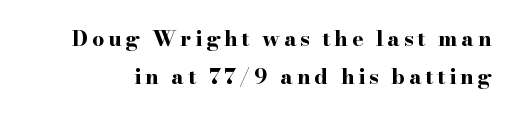
{"italic": "no", "bold": "yes", "underline": "no", "line_spacing_ratio": 1.79, "glyph_px": 21}
